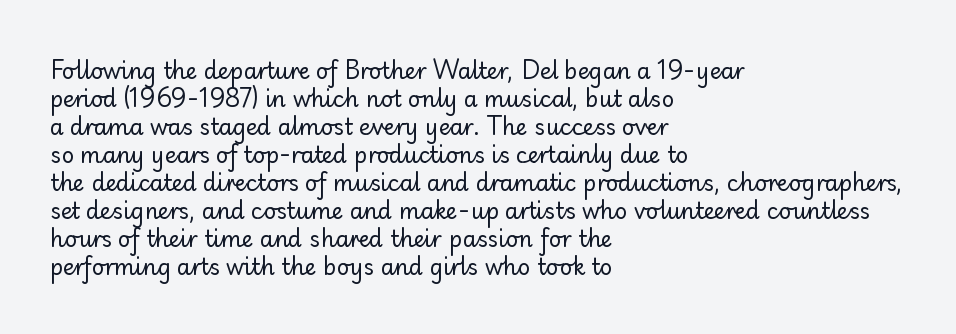
No extra ink here — the face is not bold. Students, observe: this is what conventionally led text looks like. Visually the block forms a straight wall on the left and a jagged coastline on the right. Clear beneath every line of the passage.
